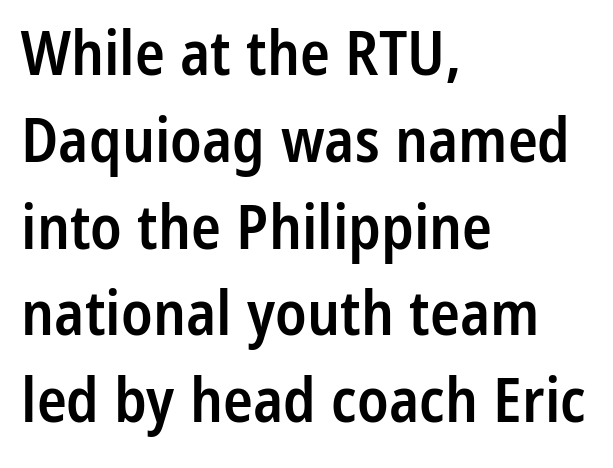
{"serif": "no", "italic": "no", "bold": "semi", "weight": "semibold", "width": "condensed", "stroke_contrast": "low", "x_height": "medium", "monospaced": "no", "underline": "no", "align": "left", "line_spacing": "normal", "line_spacing_ratio": 1.4, "letter_spacing": "normal", "letter_spacing_em": 0.0, "glyph_px": 62}
